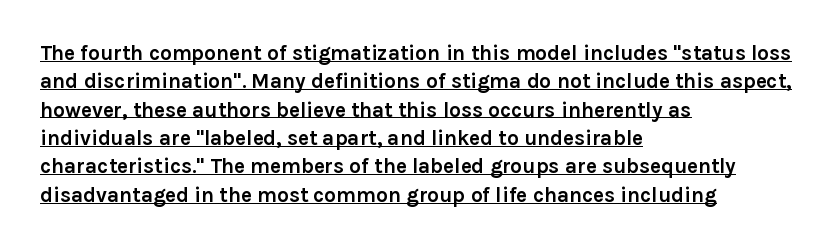
The image shows 21 px bold type, upright; set left-aligned, normal line spacing (1.35x), normal letter spacing, underlined.
